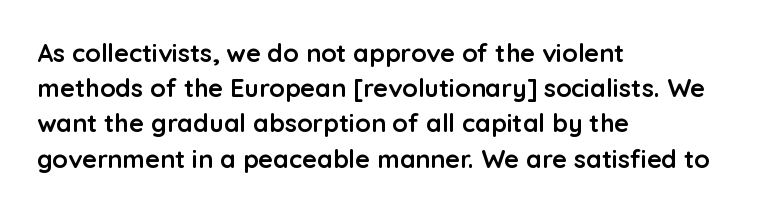
The image shows 25 px bold type, upright; set left-aligned, normal line spacing (1.41x), normal letter spacing, not underlined.
